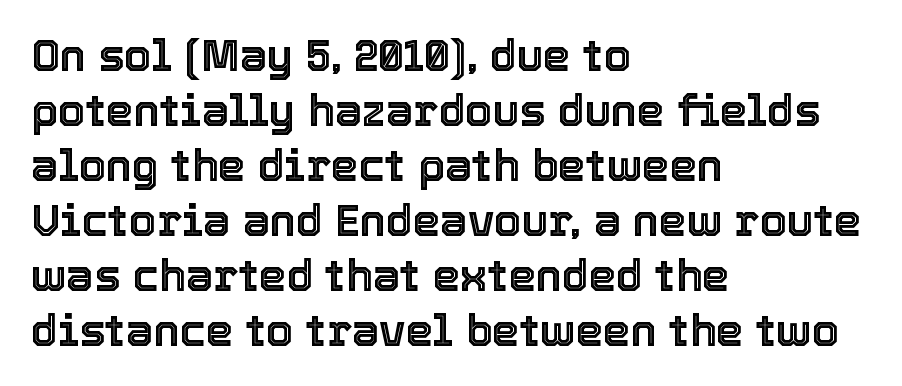
The image shows 44 px text type, upright; set left-aligned, normal line spacing (1.25x), normal letter spacing, not underlined; a medium x-height.
